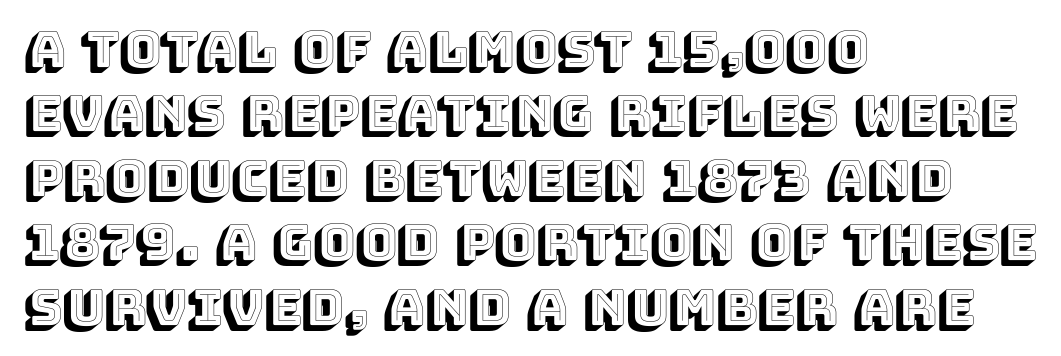
The image shows 50 px text type, upright; set left-aligned, normal line spacing (1.29x), normal letter spacing, not underlined; a large x-height.
